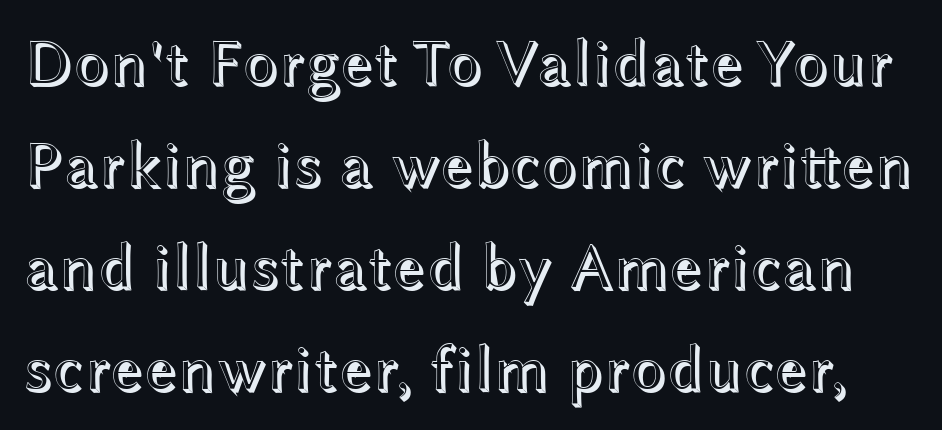
Posture: straight, roman, zero tilt. Note the varied advance widths — an 'i' is clearly narrower than an 'm'. The string is rendered with underlining switched off. Regarding leading, the lines here are spaced in the standard way.
